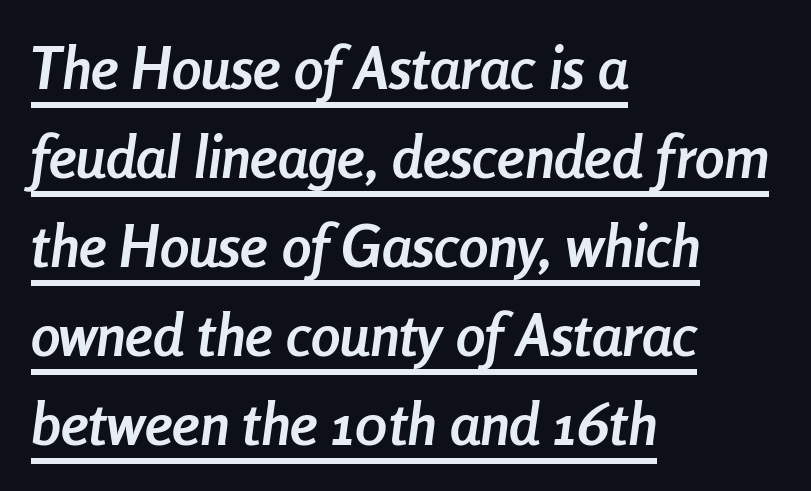
{"italic": "yes", "lean": "right", "slant_degrees": 8, "bold": "yes", "weight": "semibold", "width": "condensed", "stroke_contrast": "low", "x_height": "medium", "monospaced": "no", "underline": "yes", "align": "left", "line_spacing": "normal", "line_spacing_ratio": 1.51, "letter_spacing": "normal", "letter_spacing_em": 0.0, "glyph_px": 59}
